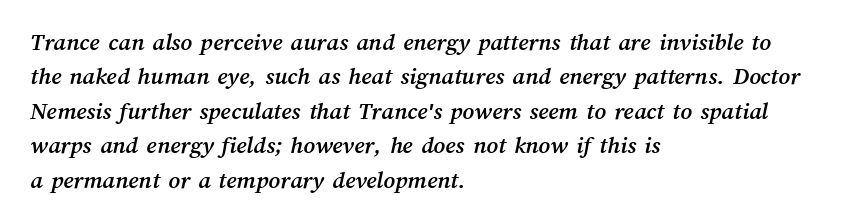
This rendering uses left alignment, leaving the right contour irregular. The strip under each line holds only bare page. Is there much room between lines? A standard amount, neither cramped nor airy. Tracking value appears to be zero — textbook default spacing.
